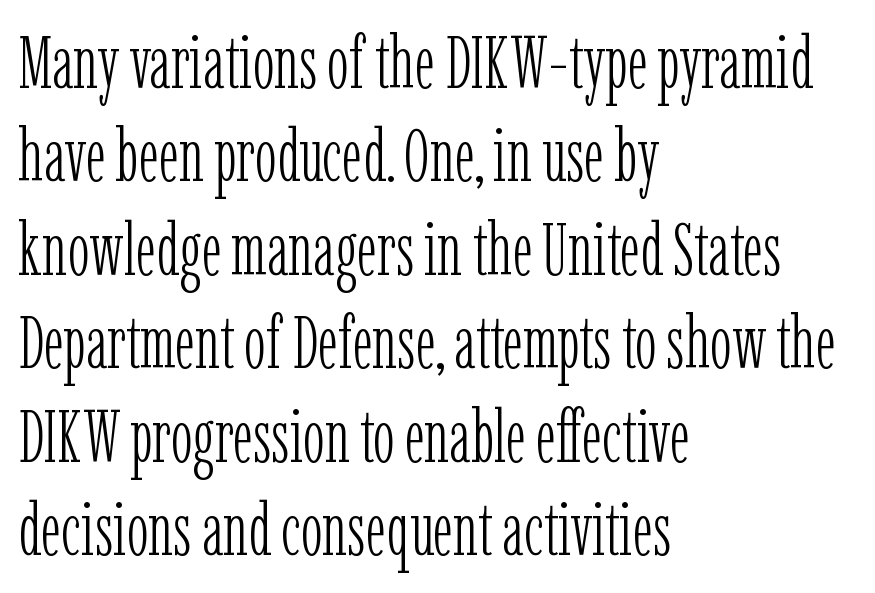
Summary of vertical rhythm: regular, with standard interline spacing. Spacing between characters is what you'd get straight out of the box. These glyphs show unthickened strokes, regular width or finer. Every character sits straight up, as roman type does. The compositor pushed each line to the left boundary. Here the designer chose a conventional face with non-uniform glyph widths.
